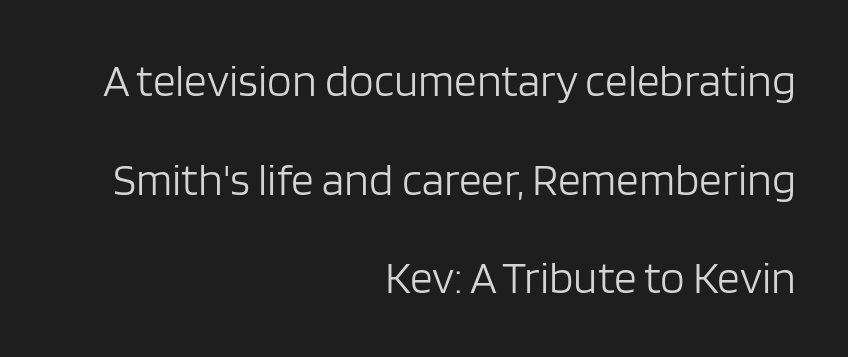
The image shows 45 px light sans-serif type, upright; set right-aligned, loose line spacing (2.19x), normal letter spacing, not underlined; low stroke contrast and a large x-height.
